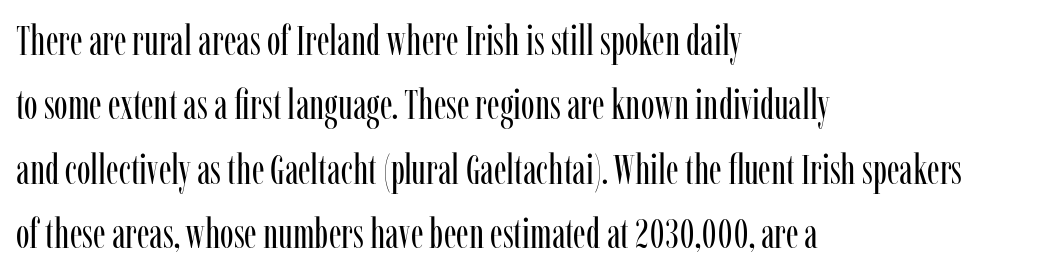
{"serif": "yes", "italic": "no", "bold": "no", "weight": "regular", "width": "condensed", "stroke_contrast": "low", "x_height": "medium", "monospaced": "no", "underline": "no", "align": "left", "line_spacing": "normal", "line_spacing_ratio": 1.57, "letter_spacing": "normal", "letter_spacing_em": 0.0, "glyph_px": 41}
